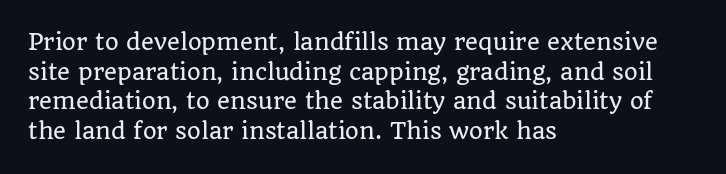
The image shows 22 px text type, upright; set left-aligned, normal line spacing (1.35x), normal letter spacing, not underlined.
